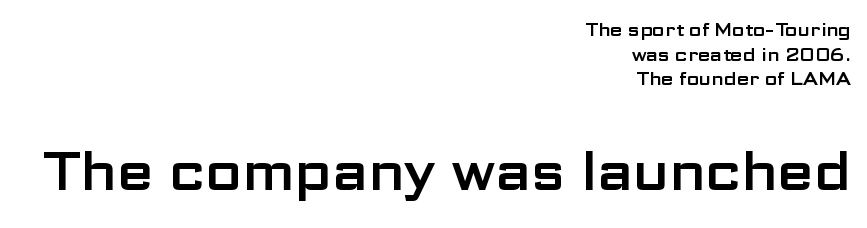
Q: Is the text italic (slanted)? A: No, it is upright.
Q: Is the typeface a serif or a sans-serif typeface? A: Sans-serif.
Q: Is the text underlined? A: No.
Q: How is the paragraph aligned? A: Right-aligned.
Q: Is the spacing between letters normal or unusually wide? A: Normal.
Q: Is the spacing between lines tight, normal or loose? A: Normal.
Q: Which block of text is set in a larger size, the first (top) or the second (bottom)? A: The second (bottom) one.
Q: Width (condensed, normal, or wide)? A: Wide.
Q: Stroke contrast? A: Low.
Q: x-height? A: Medium.
Q: Monospaced? A: No.
